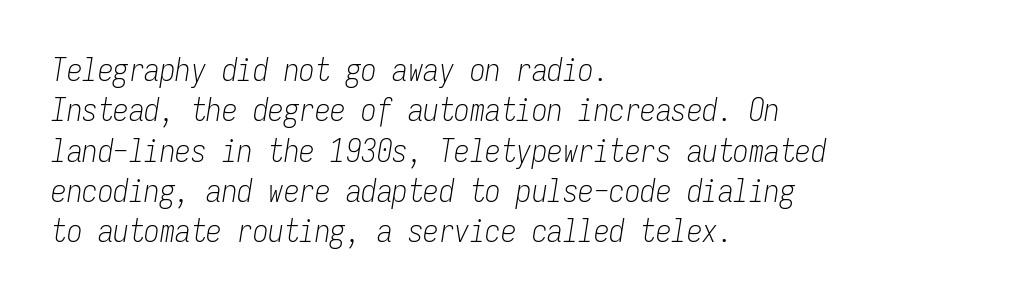
The image shows 31 px light, condensed type, italic (leaning right), monospaced; set left-aligned, normal line spacing (1.3x), normal letter spacing, not underlined; low stroke contrast and a medium x-height.
